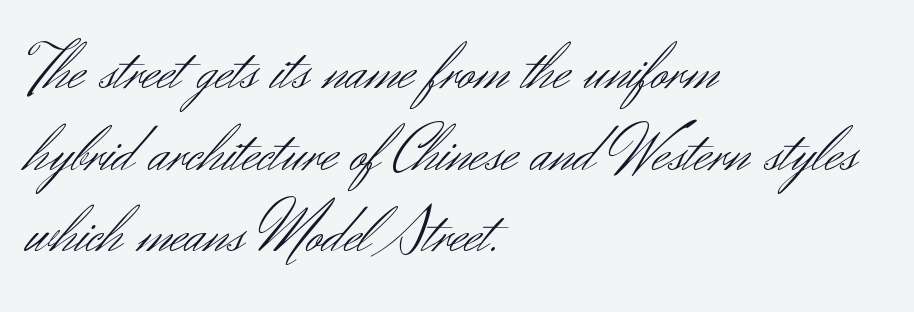
The horizontal fit of the characters is conventional and even. Casual observation: everything's shoved over to the left. Is the stroke heavy? The answer is a plain regular-or-lighter. The rendering uses natural spacing where letterforms have individual widths.
